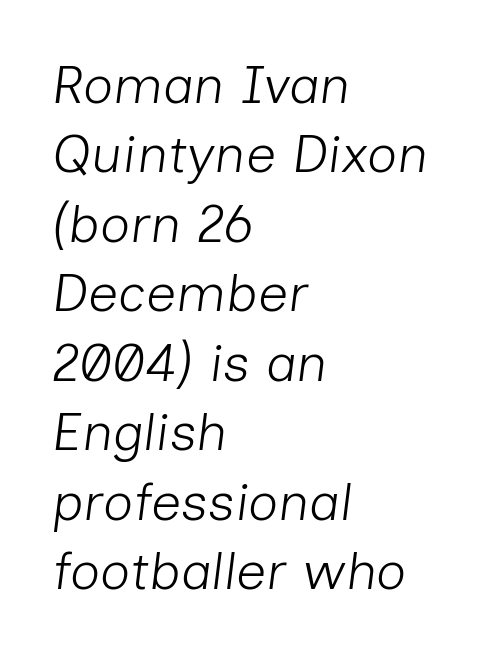
The image shows 53 px light type, italic (leaning right); set left-aligned, normal line spacing (1.31x), normal letter spacing, not underlined; low stroke contrast and a medium x-height.
